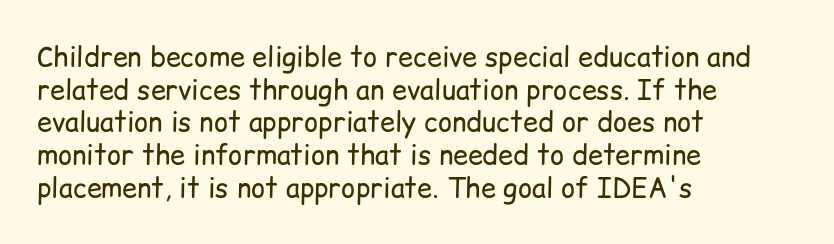
What stands out about the letter spacing? Nothing — it is the standard amount. This is not heavy type; no bold has been used. Just letters on the line, the space beneath them empty. Notice how the stems are strictly vertical — no italics here. This rendering uses left alignment, leaving the right contour irregular.
